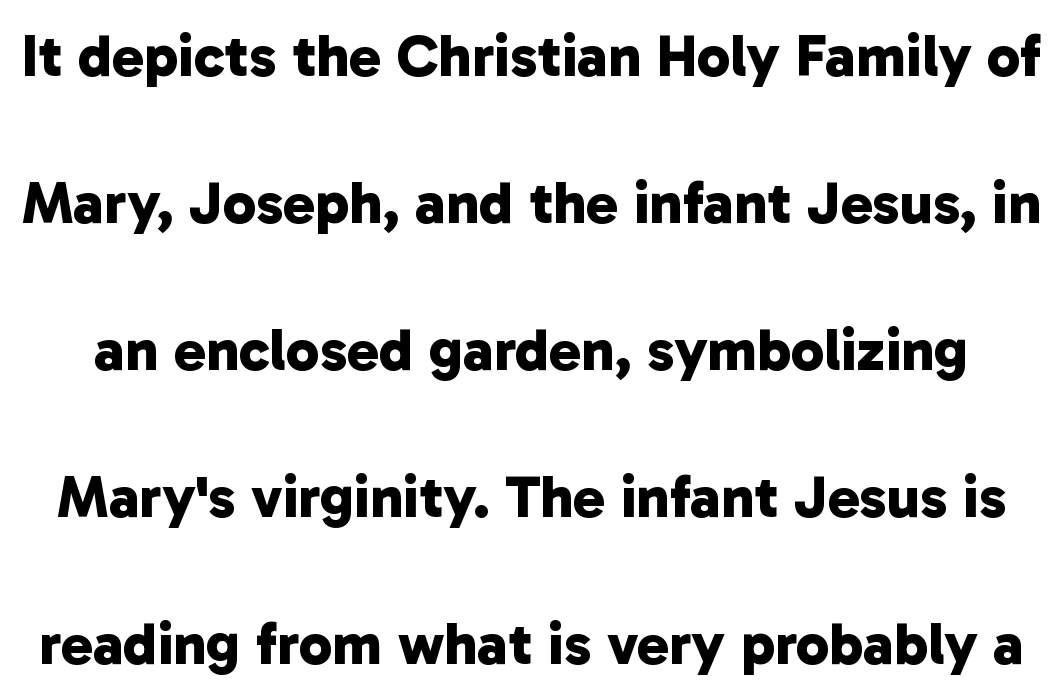
{"serif": "no", "bold": "yes", "weight": "bold", "width": "normal", "stroke_contrast": "low", "x_height": "medium", "monospaced": "no", "underline": "no", "line_spacing": "loose", "line_spacing_ratio": 2.45, "letter_spacing": "normal", "letter_spacing_em": 0.0, "glyph_px": 60}
